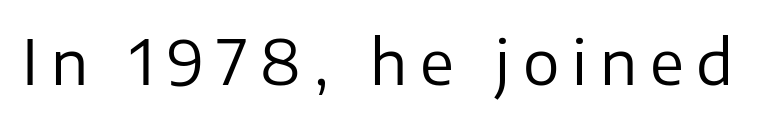
The image shows 61 px regular-weight sans-serif type, upright; set unusually wide letter spacing (+0.21 em), not underlined; low stroke contrast and a medium x-height.
